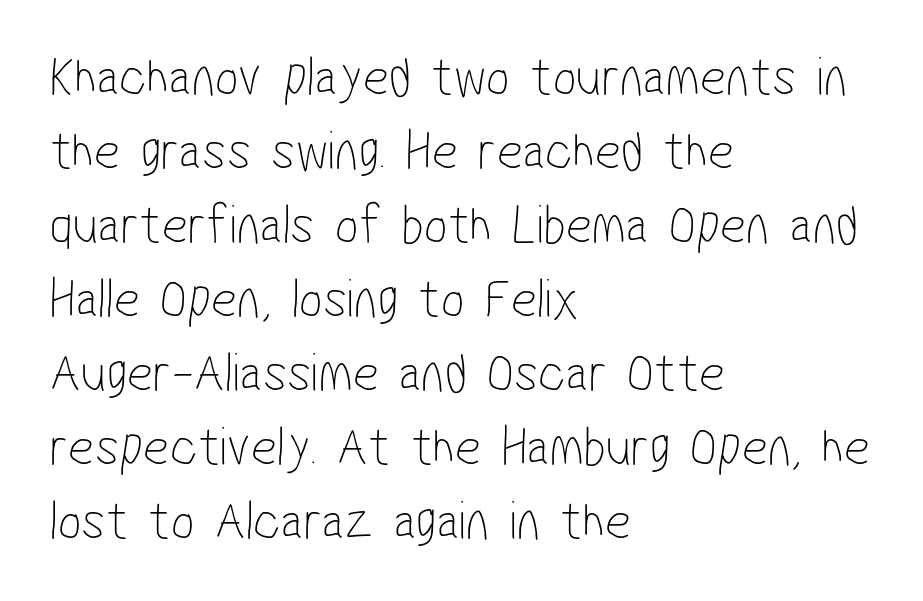
Q: Is the text bold? A: No.
Q: Is the typeface a serif or a sans-serif typeface? A: Sans-serif.
Q: Is the text underlined? A: No.
Q: How is the paragraph aligned? A: Left-aligned.
Q: Is the spacing between letters normal or unusually wide? A: Normal.
Q: Is the spacing between lines tight, normal or loose? A: Normal.
Q: Width (condensed, normal, or wide)? A: Condensed.
Q: Stroke contrast? A: Low.
Q: x-height? A: Medium.
Q: Monospaced? A: No.
